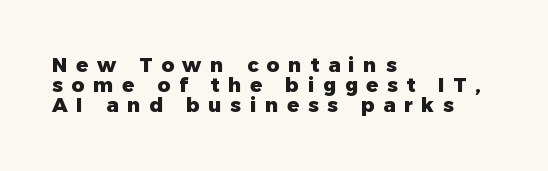
Q: Is the text bold? A: Yes.
Q: Is the text italic (slanted)? A: No, it is upright.
Q: Is the text underlined? A: No.
Q: How is the paragraph aligned? A: Left-aligned.
Q: Is the spacing between letters normal or unusually wide? A: Unusually wide.
Q: Is the spacing between lines tight, normal or loose? A: Tight.
